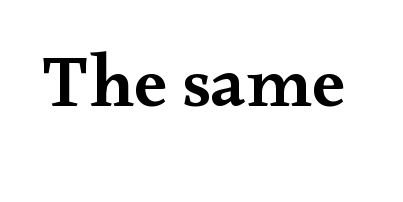
Semibold letterforms, between regular and bold. Characters remain perfectly vertical along every line. Small tapered or slab feet sit at the stroke ends, so this counts as serif. A clean baseline with only descenders dipping below it. Between one letter and the next there's only the usual sliver of space. The letters advance in unequal steps, a hallmark of proportional type.
